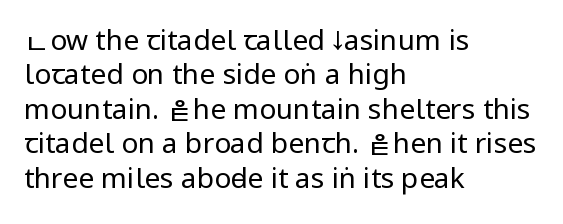
{"serif": "no", "italic": "no", "bold": "no", "weight": "regular", "width": "condensed", "stroke_contrast": "low", "x_height": "large", "monospaced": "no", "underline": "no", "align": "left", "line_spacing_ratio": 1.23, "letter_spacing": "normal", "letter_spacing_em": 0.0, "glyph_px": 28}
